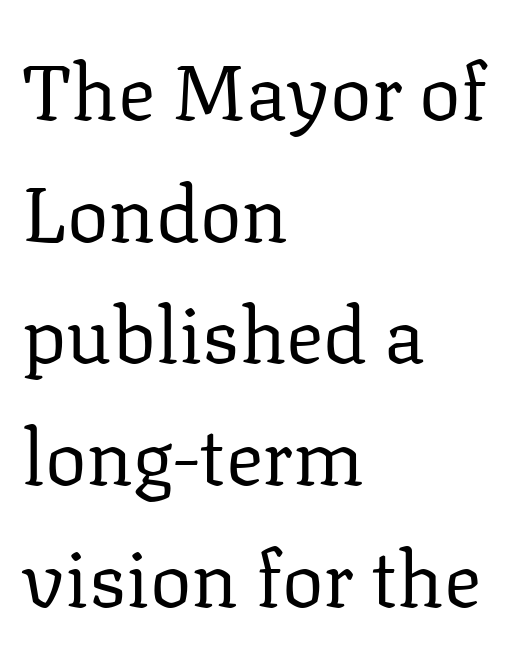
Q: Is the text bold? A: No.
Q: Is the text italic (slanted)? A: No, it is upright.
Q: Is the typeface a serif or a sans-serif typeface? A: Serif.
Q: Is the text underlined? A: No.
Q: How is the paragraph aligned? A: Left-aligned.
Q: Is the spacing between letters normal or unusually wide? A: Normal.
Q: Is the spacing between lines tight, normal or loose? A: Normal.
Q: Width (condensed, normal, or wide)? A: Normal.
Q: Stroke contrast? A: Low.
Q: x-height? A: Medium.
Q: Monospaced? A: No.
